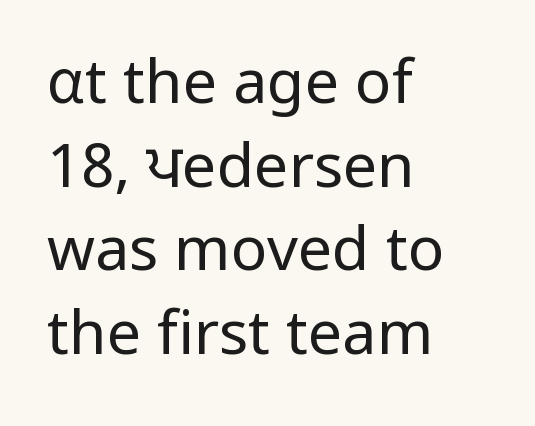
Q: Is the text bold? A: No.
Q: Is the text italic (slanted)? A: No, it is upright.
Q: Is the typeface a serif or a sans-serif typeface? A: Sans-serif.
Q: Is the text underlined? A: No.
Q: How is the paragraph aligned? A: Left-aligned.
Q: Is the spacing between letters normal or unusually wide? A: Normal.
Q: Is the spacing between lines tight, normal or loose? A: Normal.
Q: Width (condensed, normal, or wide)? A: Normal.
Q: Stroke contrast? A: Low.
Q: x-height? A: Medium.
Q: Monospaced? A: No.
